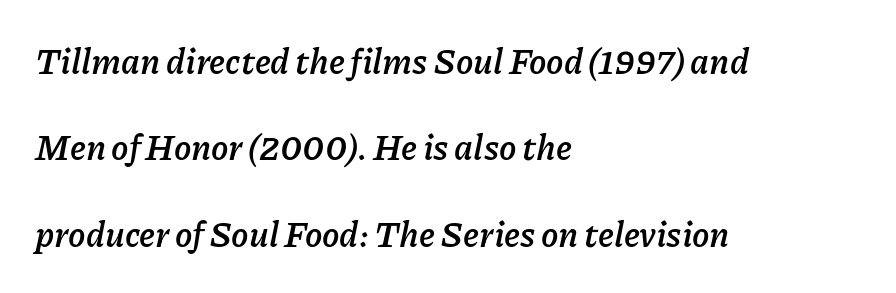
Q: Is the text bold? A: Yes.
Q: Is the text italic (slanted)? A: Yes, it leans right by about 11 degrees.
Q: Is the text underlined? A: No.
Q: How is the paragraph aligned? A: Left-aligned.
Q: Is the spacing between letters normal or unusually wide? A: Normal.
Q: Is the spacing between lines tight, normal or loose? A: Loose.
Q: Width (condensed, normal, or wide)? A: Normal.
Q: Stroke contrast? A: Low.
Q: x-height? A: Medium.
Q: Monospaced? A: No.
